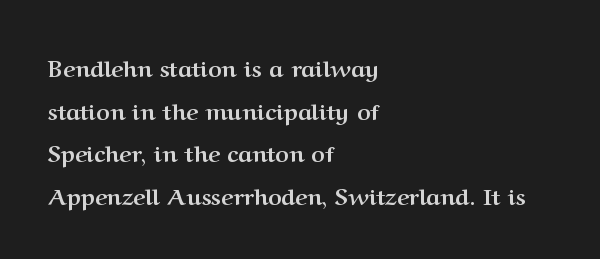
Summary of weight: heavy, a full bold. Does extra space separate the letters? No, they use regular spacing. Quick note: not italic, upright. The passage shown is not underscored anywhere. The paragraph has a hard left edge and a soft right edge.
